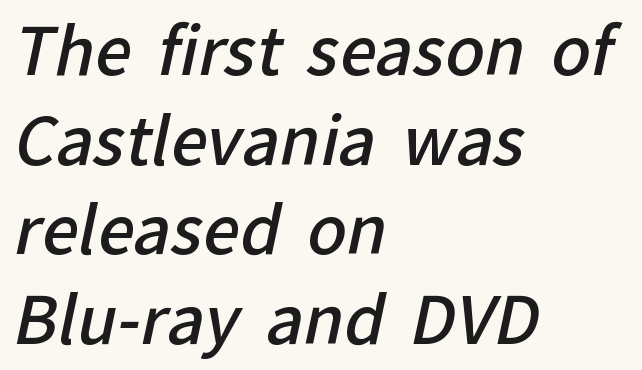
The image shows 65 px semibold sans-serif type; set left-aligned, normal line spacing (1.38x), normal letter spacing, not underlined; low stroke contrast and a medium x-height.
